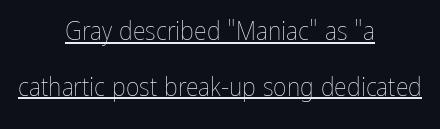
The image shows 26 px text type, upright; set centered, loose line spacing (2.14x), normal letter spacing, underlined.
